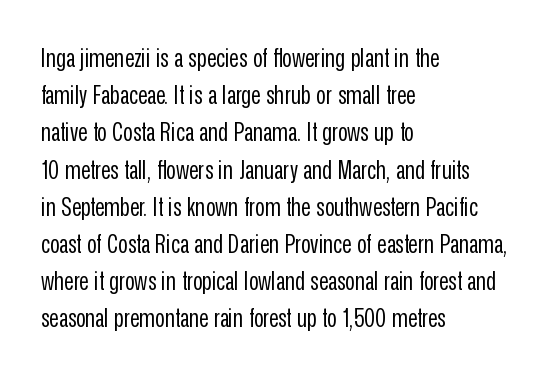
Q: Is the text bold? A: No.
Q: Is the text italic (slanted)? A: No, it is upright.
Q: Is the text underlined? A: No.
Q: How is the paragraph aligned? A: Left-aligned.
Q: Is the spacing between letters normal or unusually wide? A: Normal.
Q: Is the spacing between lines tight, normal or loose? A: Normal.
